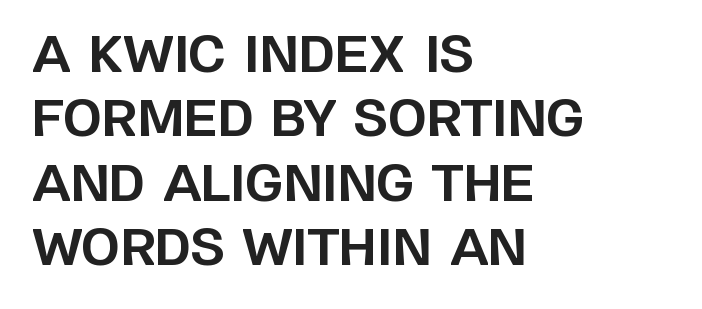
The image shows 50 px bold sans-serif type, upright; set left-aligned, normal line spacing (1.29x), normal letter spacing, not underlined; low stroke contrast and a large x-height.
